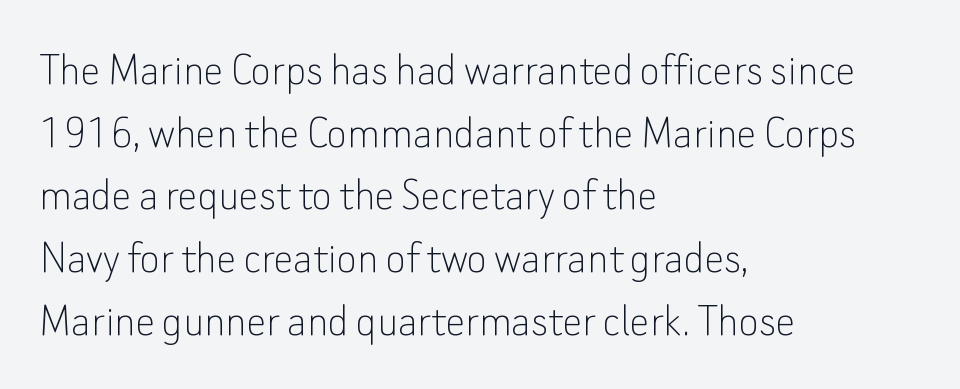
{"serif": "no", "italic": "no", "bold": "no", "weight": "thin", "width": "normal", "stroke_contrast": "low", "x_height": "small", "monospaced": "no", "underline": "no", "align": "left", "line_spacing": "normal", "line_spacing_ratio": 1.28, "letter_spacing": "normal", "letter_spacing_em": 0.0, "glyph_px": 49}
